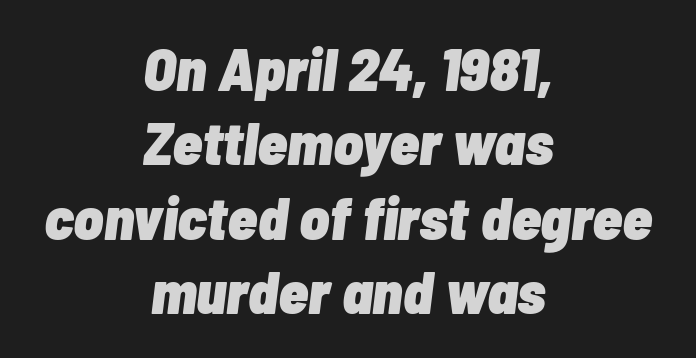
{"italic": "yes", "lean": "right", "slant_degrees": 7, "bold": "yes", "weight": "heavy", "width": "condensed", "stroke_contrast": "low", "x_height": "medium", "monospaced": "no", "underline": "no", "align": "center", "line_spacing_ratio": 1.22, "letter_spacing": "normal", "letter_spacing_em": 0.0, "glyph_px": 61}
